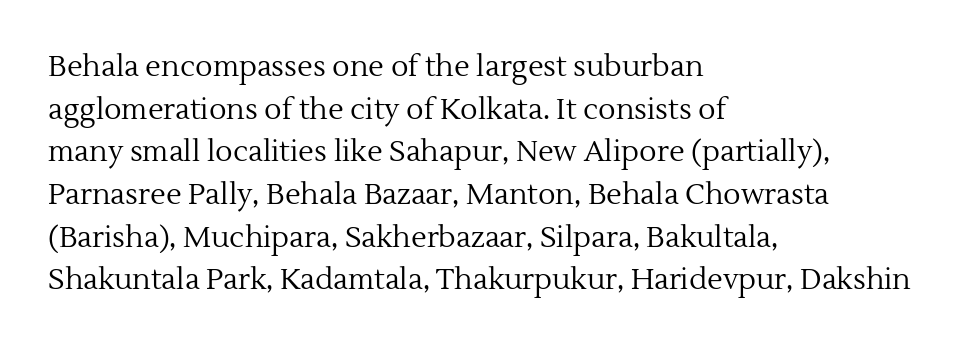
{"serif": "yes", "italic": "no", "bold": "no", "weight": "regular", "width": "normal", "x_height": "medium", "monospaced": "no", "underline": "no", "align": "left", "line_spacing": "normal", "line_spacing_ratio": 1.47, "letter_spacing": "normal", "letter_spacing_em": 0.0, "glyph_px": 29}
